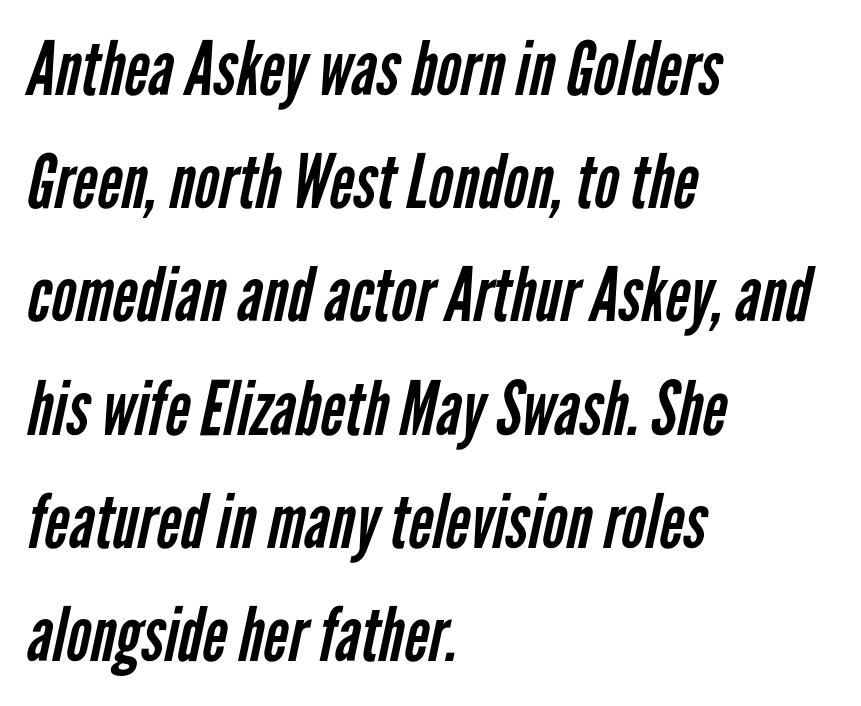
Each letter's strokes conclude bluntly, with no projecting serifs. Decoration check: the copy has no underline. You could not count columns in this text — the font is proportionally spaced. Nobody touched the tracking dial on this one. Is this a heavy cut? Hardly; it is regular or lighter. The typesetter chose a ragged-right arrangement here.
